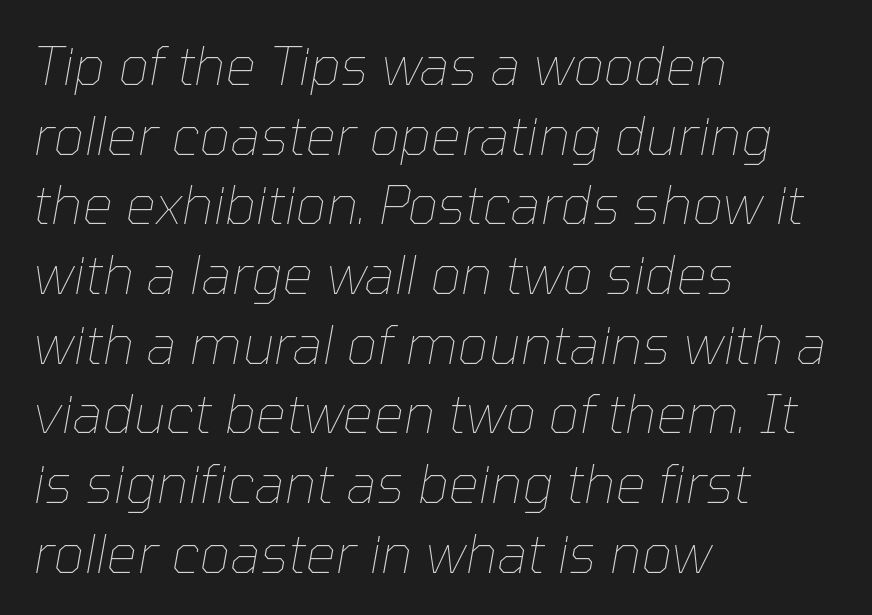
The weight would be labelled regular, book, light, or lighter still. Successive baselines arrive at the customary interval. The typography opts for an oblique posture over an upright one. Notice how the passage keeps a crisp vertical edge on the left only. These lines keep a tight, regular rhythm from letter to letter. A clean baseline with only descenders dipping below it.
